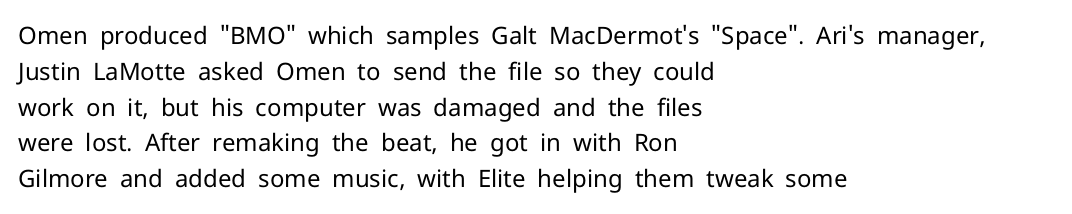
The setting favours the left margin, as ordinary paragraphs usually do. Upright lettering throughout. Letter spacing: default. No chunkiness to these letters — they're not bold.
